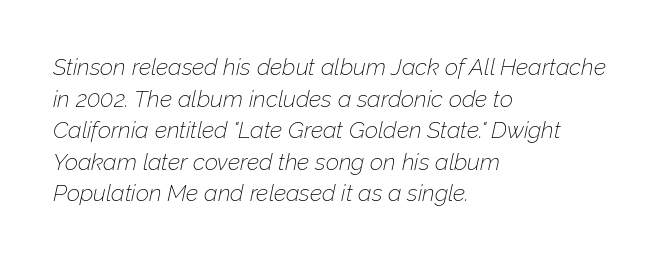
{"italic": "yes", "lean": "right", "slant_degrees": 12, "bold": "no", "underline": "no", "align": "left", "line_spacing": "normal", "line_spacing_ratio": 1.37, "letter_spacing": "normal", "letter_spacing_em": 0.0, "glyph_px": 23}
